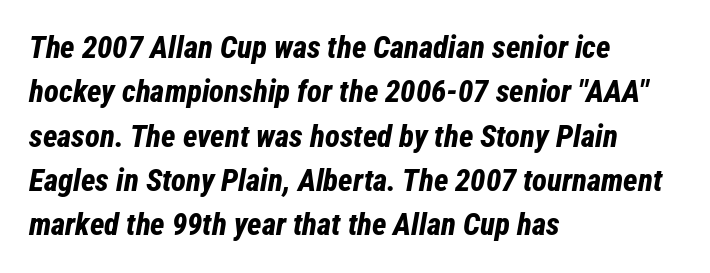
Q: Is the text bold? A: Yes.
Q: Is the text italic (slanted)? A: Yes, it leans right by about 12 degrees.
Q: Is the text underlined? A: No.
Q: How is the paragraph aligned? A: Left-aligned.
Q: Is the spacing between letters normal or unusually wide? A: Normal.
Q: Is the spacing between lines tight, normal or loose? A: Normal.
Q: Width (condensed, normal, or wide)? A: Condensed.
Q: Stroke contrast? A: Low.
Q: x-height? A: Medium.
Q: Monospaced? A: No.
